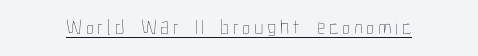
{"italic": "no", "bold": "no", "underline": "yes", "glyph_px": 21}
